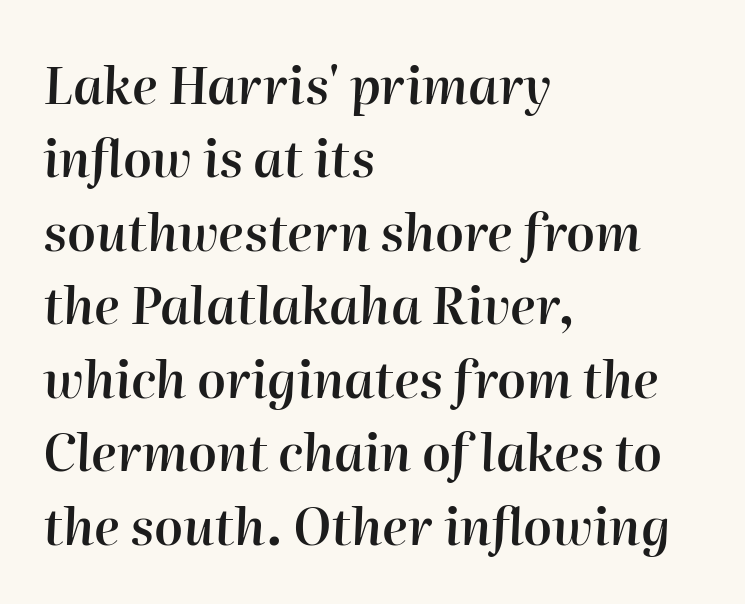
Q: Is the text bold? A: Semi-bold.
Q: Is the text italic (slanted)? A: Yes, it leans right by about 2 degrees.
Q: Is the text underlined? A: No.
Q: How is the paragraph aligned? A: Left-aligned.
Q: Is the spacing between letters normal or unusually wide? A: Normal.
Q: Is the spacing between lines tight, normal or loose? A: Normal.
Q: Width (condensed, normal, or wide)? A: Normal.
Q: Stroke contrast? A: High.
Q: x-height? A: Medium.
Q: Monospaced? A: No.
